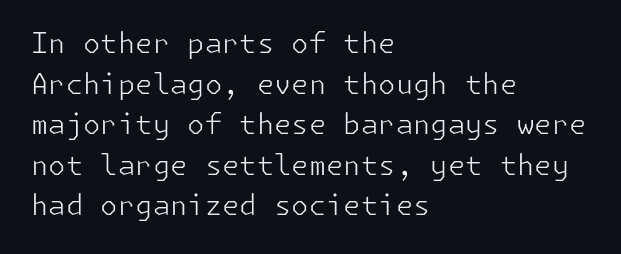
Q: Is the text bold? A: No.
Q: Is the text italic (slanted)? A: No, it is upright.
Q: Is the typeface a serif or a sans-serif typeface? A: Sans-serif.
Q: Is the text underlined? A: No.
Q: How is the paragraph aligned? A: Left-aligned.
Q: Is the spacing between letters normal or unusually wide? A: Normal.
Q: Is the spacing between lines tight, normal or loose? A: Normal.
Q: Width (condensed, normal, or wide)? A: Normal.
Q: Stroke contrast? A: Low.
Q: x-height? A: Medium.
